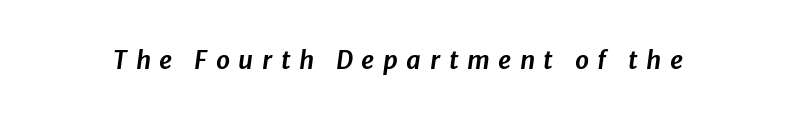
The image shows 25 px text type, italic (leaning right); set unusually wide letter spacing (+0.34 em), not underlined.
